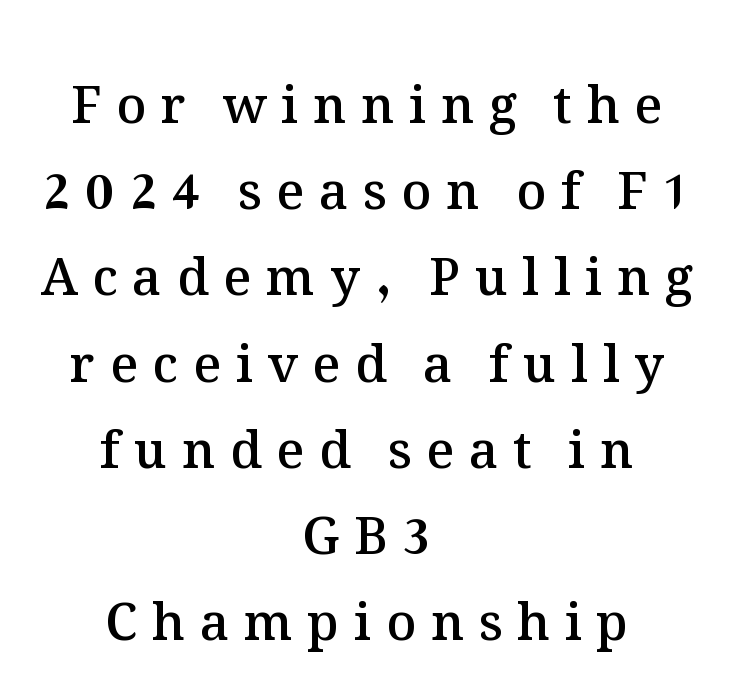
Q: Is the text bold? A: Semi-bold.
Q: Is the text italic (slanted)? A: No, it is upright.
Q: Is the text underlined? A: No.
Q: How is the paragraph aligned? A: Centered.
Q: Is the spacing between letters normal or unusually wide? A: Unusually wide.
Q: Is the spacing between lines tight, normal or loose? A: Normal.
Q: Width (condensed, normal, or wide)? A: Normal.
Q: Stroke contrast? A: Medium.
Q: x-height? A: Medium.
Q: Monospaced? A: No.
